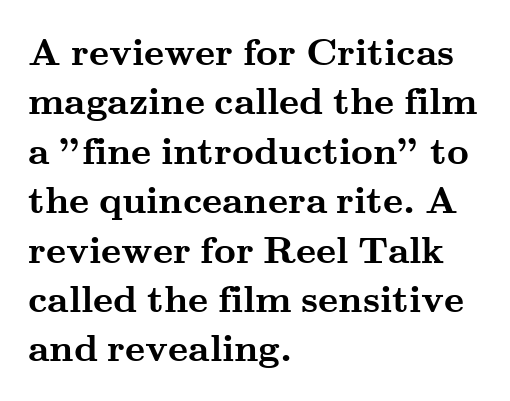
{"serif": "yes", "italic": "no", "bold": "yes", "weight": "semibold", "width": "wide", "stroke_contrast": "medium", "x_height": "small", "monospaced": "no", "underline": "no", "align": "left", "line_spacing": "normal", "line_spacing_ratio": 1.3, "letter_spacing": "normal", "letter_spacing_em": 0.0, "glyph_px": 38}
